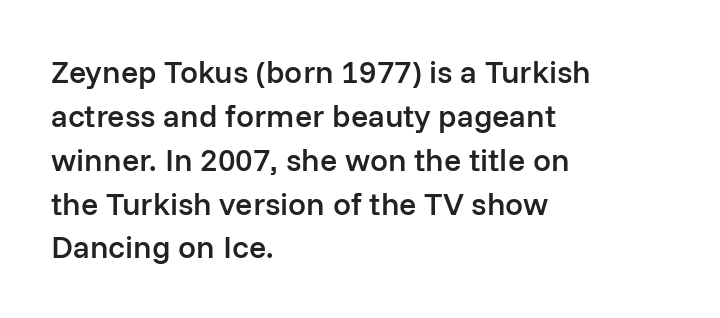
Q: Is the text bold? A: Semi-bold.
Q: Is the text italic (slanted)? A: No, it is upright.
Q: Is the typeface a serif or a sans-serif typeface? A: Sans-serif.
Q: Is the text underlined? A: No.
Q: How is the paragraph aligned? A: Left-aligned.
Q: Is the spacing between letters normal or unusually wide? A: Normal.
Q: Is the spacing between lines tight, normal or loose? A: Normal.
Q: Width (condensed, normal, or wide)? A: Normal.
Q: Stroke contrast? A: Low.
Q: x-height? A: Medium.
Q: Monospaced? A: No.
